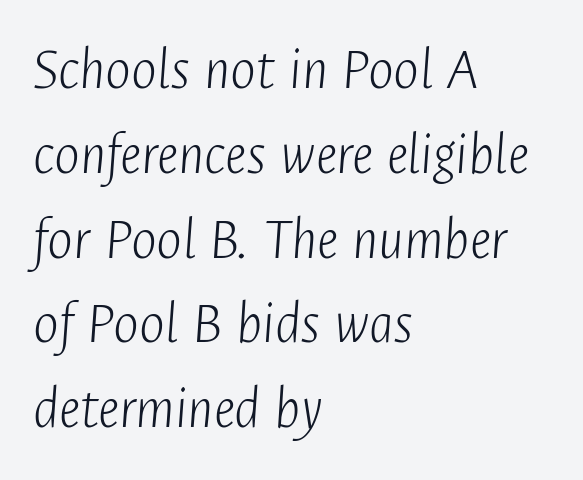
Quick note: italic. Honestly, the row spacing looks completely unremarkable. The typeface has the unassuming heft of standard copy or less. Here the designer chose a conventional face with non-uniform glyph widths.
